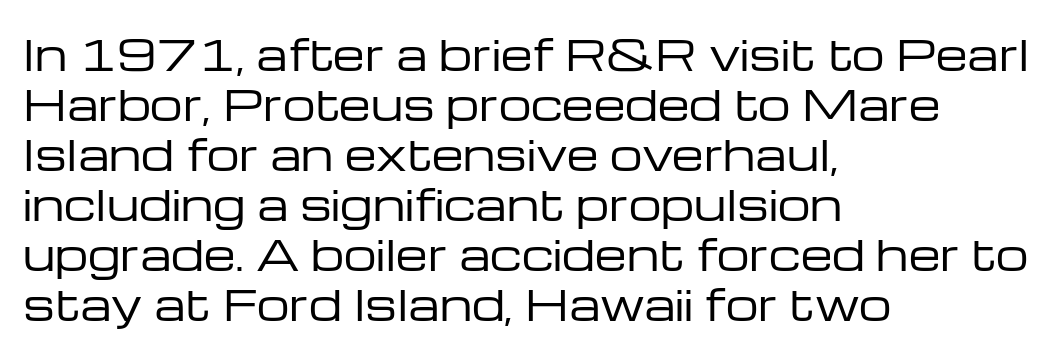
Caption: standard tracking, unaltered. In terms of letterform style, serifs are entirely absent. The passage shown is typed in a proportional face where columns would drift. Reading down the block, your eye returns to a fixed left position each line. Notice how the stems are strictly vertical — no italics here.
